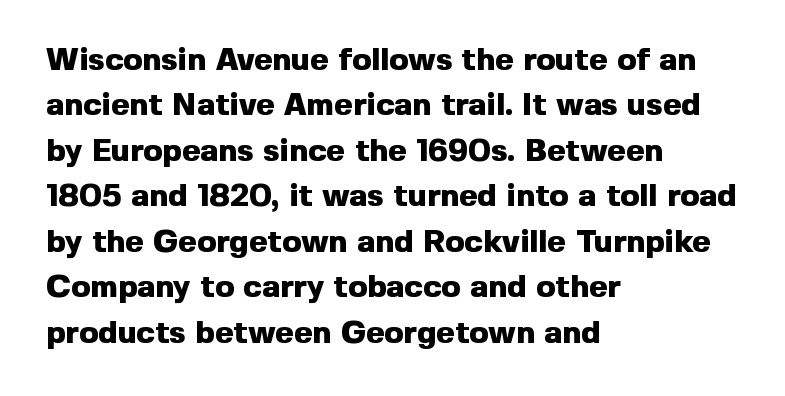
This is heavy type, rendered in bold. Examine the stroke ends and you'll find no serifs. Line starts are locked; line ends wander. Spacing between characters is what you'd get straight out of the box.
